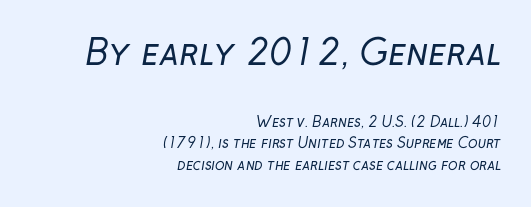
Underlining? Definitely not there. A student would call this right alignment; a typographer would say flush right, rag left. Here the glyphs are tracked normally, forming tight word shapes. These two chunks differ in scale, with the top chunk taking the larger measure. The letters advance in unequal steps, a hallmark of proportional type.
